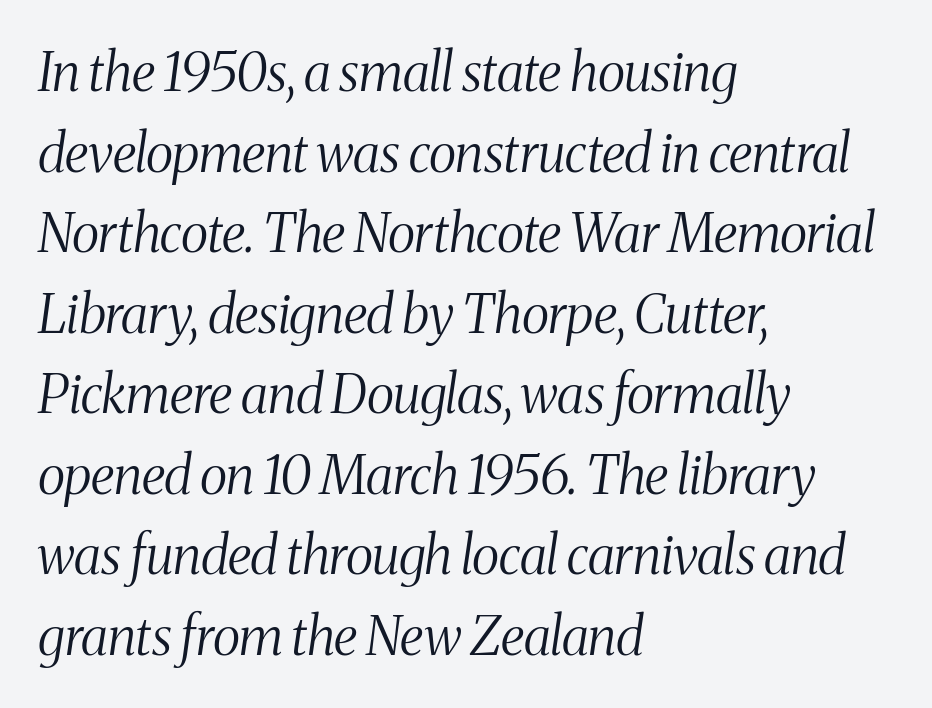
The image shows 53 px light, condensed serif type, italic (leaning right); set left-aligned, normal line spacing (1.52x), normal letter spacing, not underlined; medium stroke contrast and a medium x-height.
